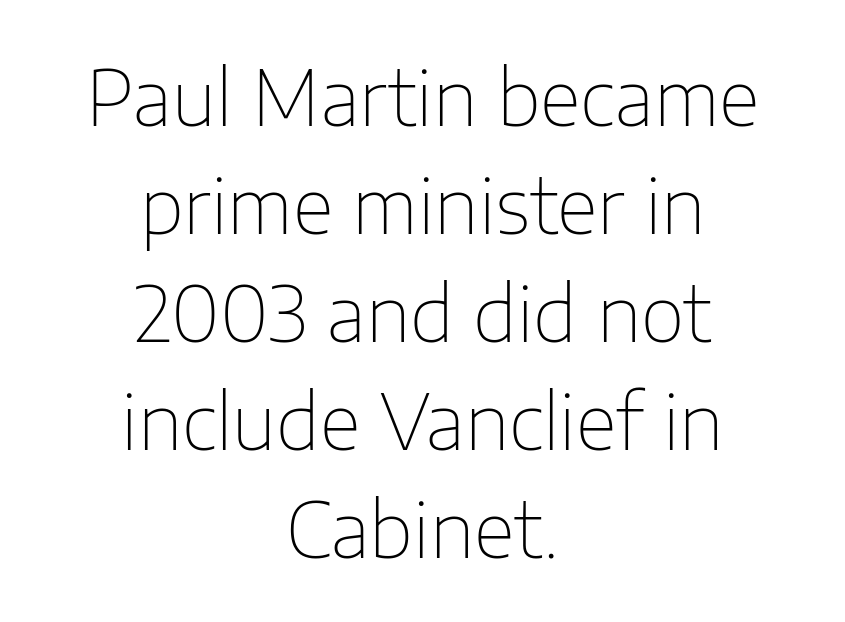
{"serif": "no", "italic": "no", "bold": "no", "weight": "thin", "width": "normal", "stroke_contrast": "low", "x_height": "medium", "monospaced": "no", "underline": "no", "align": "center", "line_spacing": "normal", "line_spacing_ratio": 1.42, "letter_spacing": "normal", "letter_spacing_em": 0.0, "glyph_px": 76}
